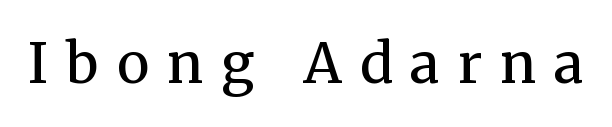
{"serif": "yes", "italic": "no", "bold": "no", "weight": "regular", "width": "normal", "stroke_contrast": "medium", "x_height": "medium", "monospaced": "no", "underline": "no", "letter_spacing": "wide", "letter_spacing_em": 0.33, "glyph_px": 55}
